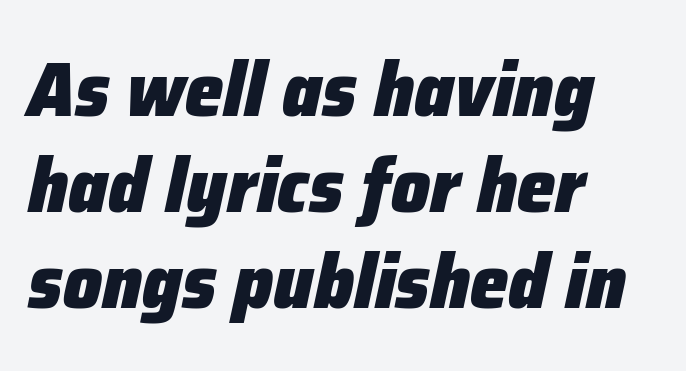
Q: Is the text bold? A: Yes.
Q: Is the text italic (slanted)? A: Yes, it leans right by about 12 degrees.
Q: Is the text underlined? A: No.
Q: How is the paragraph aligned? A: Left-aligned.
Q: Is the spacing between letters normal or unusually wide? A: Normal.
Q: Is the spacing between lines tight, normal or loose? A: Normal.
Q: Width (condensed, normal, or wide)? A: Normal.
Q: Stroke contrast? A: Low.
Q: x-height? A: Medium.
Q: Monospaced? A: No.
